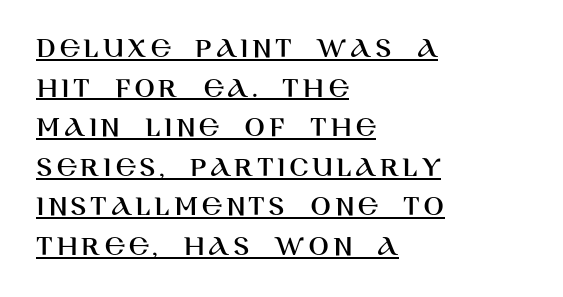
Q: Is the text italic (slanted)? A: No, it is upright.
Q: Is the typeface a serif or a sans-serif typeface? A: Sans-serif.
Q: Is the text underlined? A: Yes.
Q: How is the paragraph aligned? A: Left-aligned.
Q: Is the spacing between lines tight, normal or loose? A: Normal.
Q: Width (condensed, normal, or wide)? A: Normal.
Q: Stroke contrast? A: High.
Q: x-height? A: Large.
Q: Monospaced? A: No.
